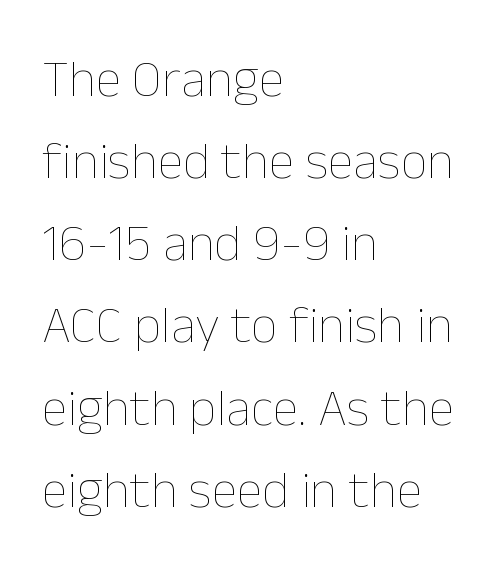
Q: Is the text bold? A: No.
Q: Is the text italic (slanted)? A: No, it is upright.
Q: Is the text underlined? A: No.
Q: How is the paragraph aligned? A: Left-aligned.
Q: Is the spacing between letters normal or unusually wide? A: Normal.
Q: Is the spacing between lines tight, normal or loose? A: Normal.
Q: Width (condensed, normal, or wide)? A: Normal.
Q: Stroke contrast? A: Low.
Q: x-height? A: Medium.
Q: Monospaced? A: No.
